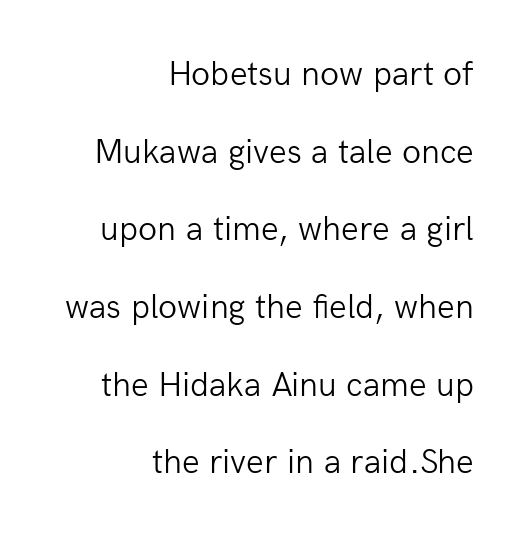
Q: Is the text bold? A: No.
Q: Is the text italic (slanted)? A: No, it is upright.
Q: Is the typeface a serif or a sans-serif typeface? A: Sans-serif.
Q: Is the text underlined? A: No.
Q: How is the paragraph aligned? A: Right-aligned.
Q: Is the spacing between letters normal or unusually wide? A: Normal.
Q: Is the spacing between lines tight, normal or loose? A: Loose.
Q: Width (condensed, normal, or wide)? A: Normal.
Q: Stroke contrast? A: Low.
Q: x-height? A: Medium.
Q: Monospaced? A: No.
